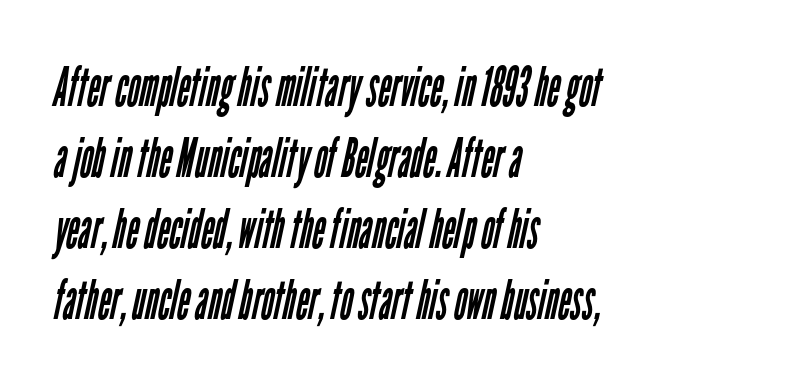
Q: Is the text bold? A: No.
Q: Is the typeface a serif or a sans-serif typeface? A: Sans-serif.
Q: Is the text underlined? A: No.
Q: How is the paragraph aligned? A: Left-aligned.
Q: Is the spacing between letters normal or unusually wide? A: Normal.
Q: Is the spacing between lines tight, normal or loose? A: Normal.
Q: Width (condensed, normal, or wide)? A: Condensed.
Q: Stroke contrast? A: Low.
Q: x-height? A: Medium.
Q: Monospaced? A: No.
